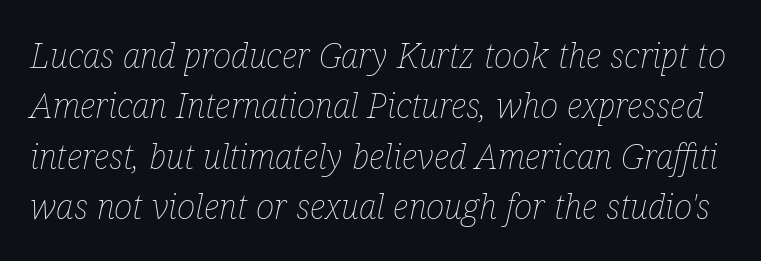
The passage shown is typed in a proportional face where columns would drift. Every character sits at an angle, as italics do. Counters stay open thanks to moderate or lighter strokes. Default kerning and tracking; the words read as compact shapes. The rows are spaced the way most documents space them.
